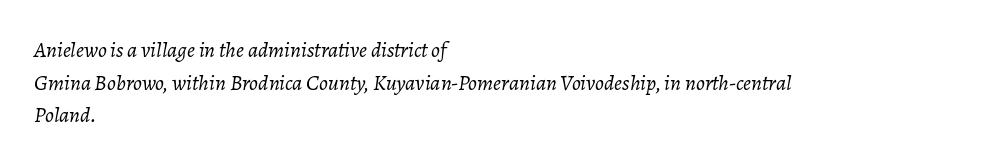
The lines sit at an ordinary, default distance from one another. Caption: standard tracking, unaltered. No letter is thick-stroked: the sample isn't bold. Alignment: flush left. The letters are slanted; this is an italic face.
